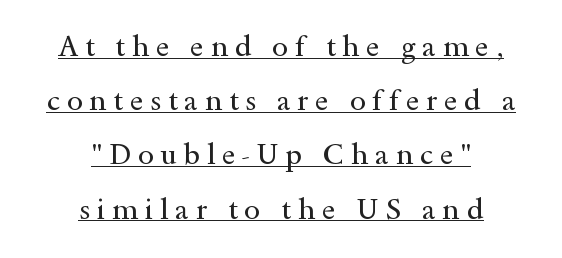
The image shows 29 px regular-weight, wide serif type, upright; set centered, line spacing 1.87x, unusually wide letter spacing (+0.23 em), underlined; a small x-height.
